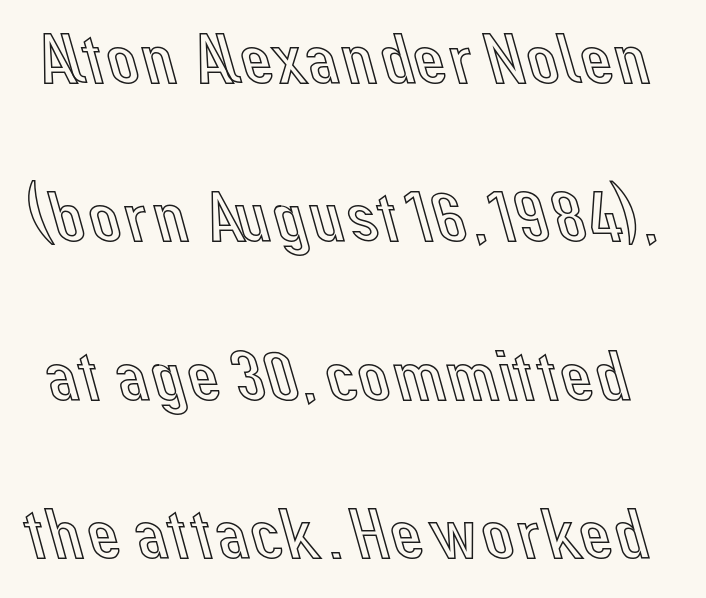
{"width": "normal", "x_height": "medium", "monospaced": "no", "underline": "no", "line_spacing": "loose", "line_spacing_ratio": 2.17, "letter_spacing": "normal", "letter_spacing_em": 0.0, "glyph_px": 73}
